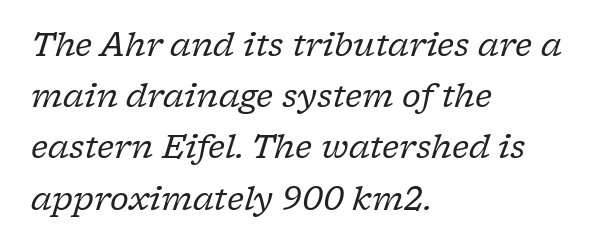
Q: Is the text bold? A: No.
Q: Is the text italic (slanted)? A: Yes, it leans right by about 17 degrees.
Q: Is the typeface a serif or a sans-serif typeface? A: Serif.
Q: Is the text underlined? A: No.
Q: How is the paragraph aligned? A: Left-aligned.
Q: Is the spacing between letters normal or unusually wide? A: Normal.
Q: Is the spacing between lines tight, normal or loose? A: Normal.
Q: Width (condensed, normal, or wide)? A: Normal.
Q: Stroke contrast? A: Low.
Q: x-height? A: Medium.
Q: Monospaced? A: No.
